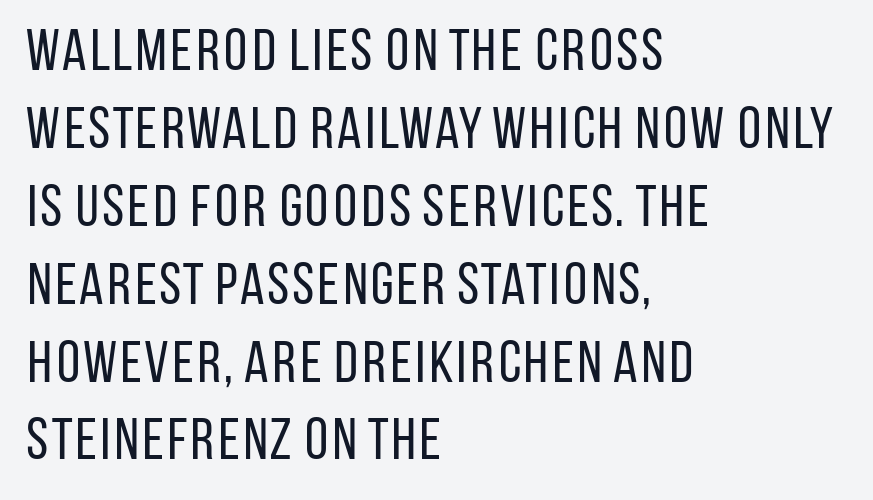
{"serif": "no", "italic": "no", "bold": "no", "weight": "regular", "width": "condensed", "stroke_contrast": "low", "x_height": "large", "monospaced": "no", "underline": "no", "align": "left", "line_spacing": "normal", "line_spacing_ratio": 1.32, "letter_spacing": "normal", "letter_spacing_em": 0.0, "glyph_px": 59}
